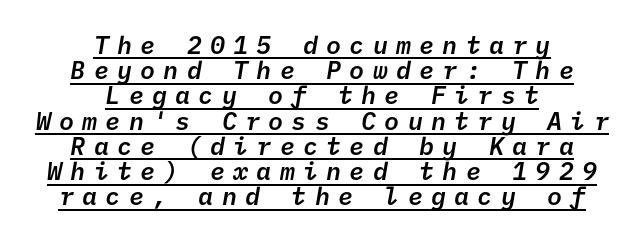
{"bold": "semi", "underline": "yes", "align": "center", "line_spacing": "tight", "line_spacing_ratio": 1.01, "letter_spacing": "wide", "letter_spacing_em": 0.33, "glyph_px": 25}
